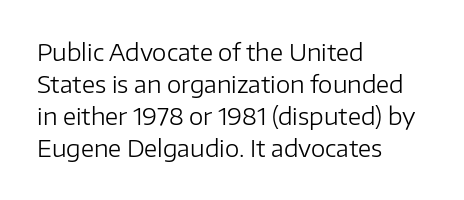
Q: Is the text bold? A: No.
Q: Is the text italic (slanted)? A: No, it is upright.
Q: Is the text underlined? A: No.
Q: How is the paragraph aligned? A: Left-aligned.
Q: Is the spacing between letters normal or unusually wide? A: Normal.
Q: Is the spacing between lines tight, normal or loose? A: Normal.
